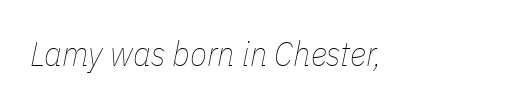
The passage shown has conventional tracking throughout. Designer's note — italics engaged. Heaviness? Minimal to ordinary, like unemphasized prose. These lines are rendered in a variable-pitch font. The zone under the glyphs is completely vacant.
